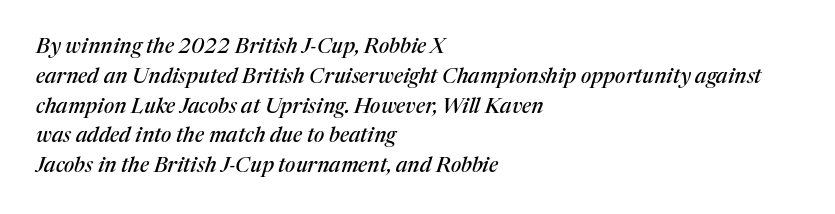
The image shows 21 px text type, italic (leaning right); set left-aligned, normal line spacing (1.42x), normal letter spacing, not underlined.
